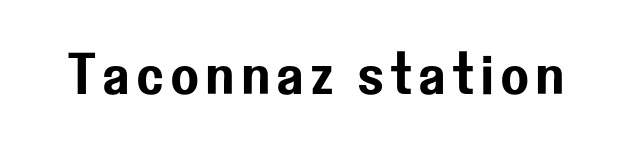
Type style note: lacks serifs. Lines of text with bare space underneath. Each letter keeps its own natural width here, so spacing adapts to shape. Tall strokes in this sample are plumb rather than angled.
